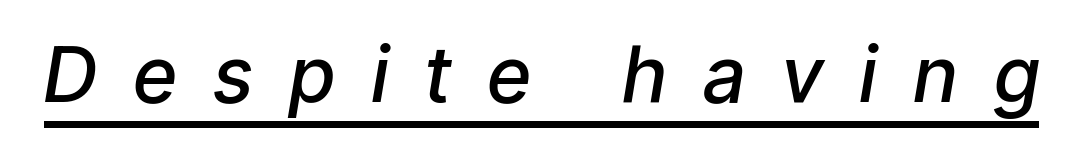
Character widths vary here, with narrow letters taking less room than wide ones. Letter spacing: wide. Tall strokes in this sample are angled rather than plumb. A fair bit of extra ink — the face is semibold, not bold. Beneath each row of characters lies a ruled line.
